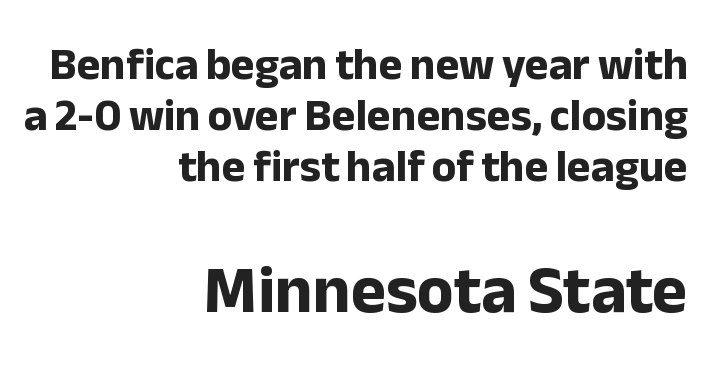
The image shows 67 px bold sans-serif type, upright; set right-aligned, tight line spacing (1.13x), normal letter spacing, not underlined; the second (bottom) block is 1.49x larger; low stroke contrast and a medium x-height.
